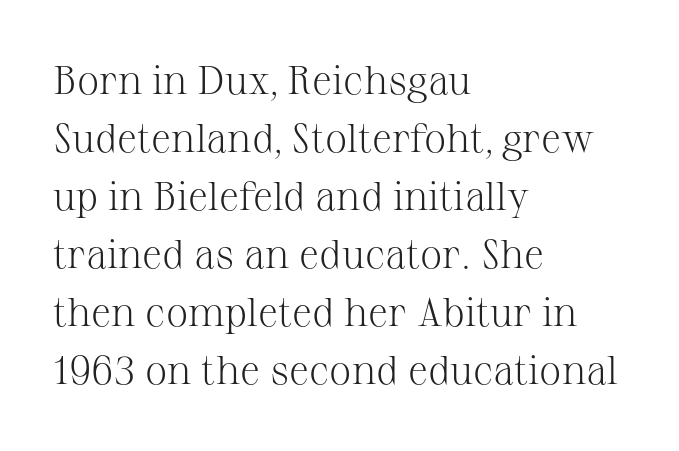
The image shows 40 px light serif type, upright; set left-aligned, normal line spacing (1.45x), normal letter spacing, not underlined; medium stroke contrast and a medium x-height.
